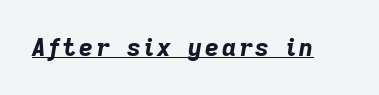
The face used here has the dense, thick strokes of a bold. The lettering tilts uniformly, giving the passage an italic look. Every word sits above its own underline.
